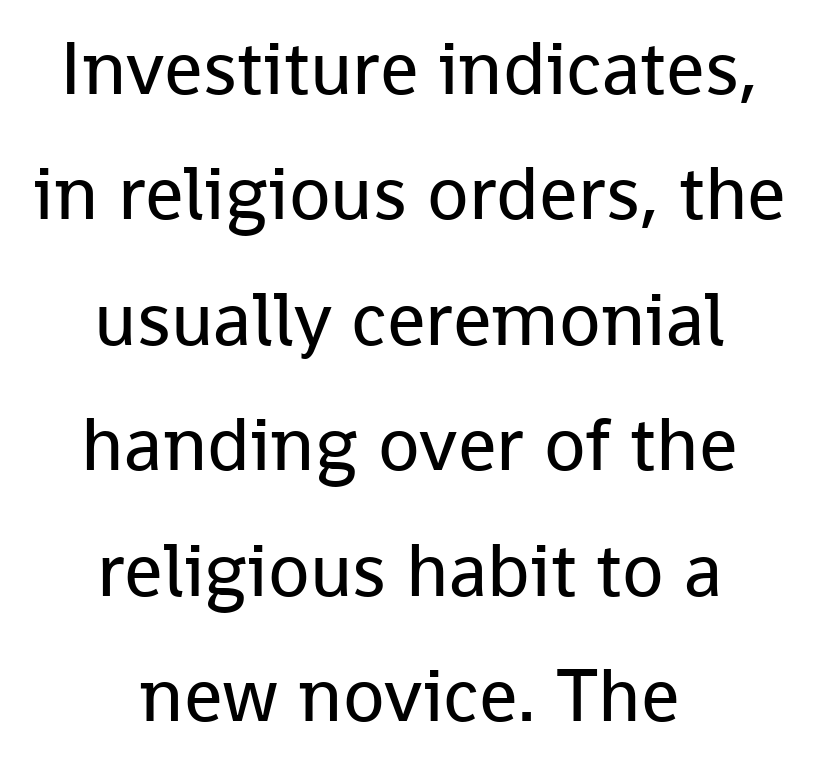
Q: Is the text bold? A: No.
Q: Is the text italic (slanted)? A: No, it is upright.
Q: Is the typeface a serif or a sans-serif typeface? A: Sans-serif.
Q: Is the text underlined? A: No.
Q: How is the paragraph aligned? A: Centered.
Q: Is the spacing between letters normal or unusually wide? A: Normal.
Q: Is the spacing between lines tight, normal or loose? A: Normal.
Q: Width (condensed, normal, or wide)? A: Normal.
Q: Stroke contrast? A: Low.
Q: x-height? A: Medium.
Q: Monospaced? A: No.
